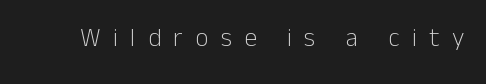
The image shows 26 px text type, upright; set unusually wide letter spacing (+0.47 em), not underlined.
